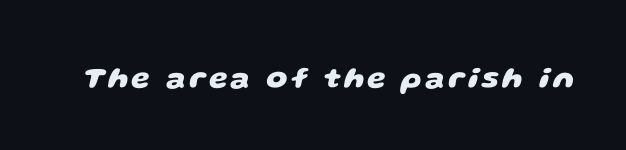
The characters look thick and weighty, a clear bold. The passage shown is typed in a proportional face where columns would drift. The passage shown is not underscored anywhere. Each letter's strokes conclude bluntly, with no projecting serifs.
